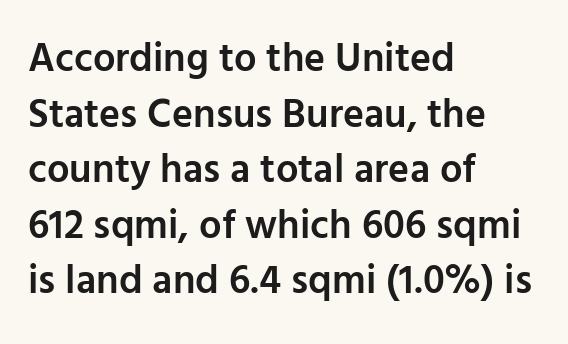
{"serif": "no", "italic": "no", "bold": "semi", "weight": "semibold", "width": "normal", "stroke_contrast": "low", "x_height": "medium", "monospaced": "no", "underline": "no", "align": "left", "line_spacing": "normal", "line_spacing_ratio": 1.39, "letter_spacing": "normal", "letter_spacing_em": 0.0, "glyph_px": 40}
